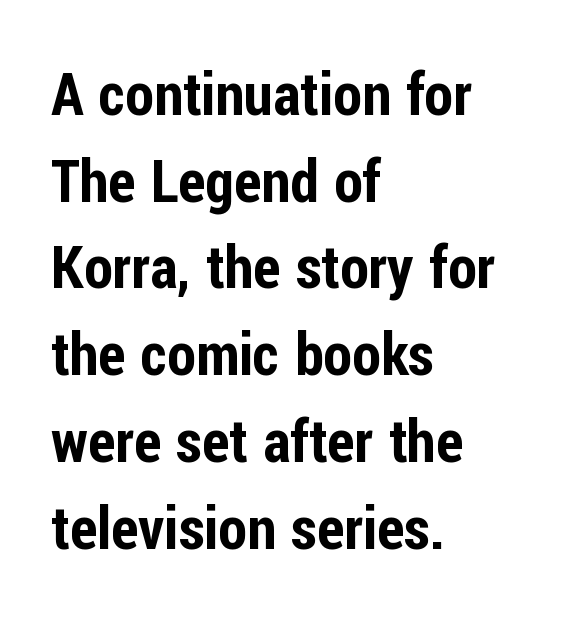
{"serif": "no", "italic": "no", "width": "condensed", "stroke_contrast": "low", "x_height": "medium", "monospaced": "no", "underline": "no", "align": "left", "line_spacing": "normal", "line_spacing_ratio": 1.47, "letter_spacing": "normal", "letter_spacing_em": 0.0, "glyph_px": 59}
